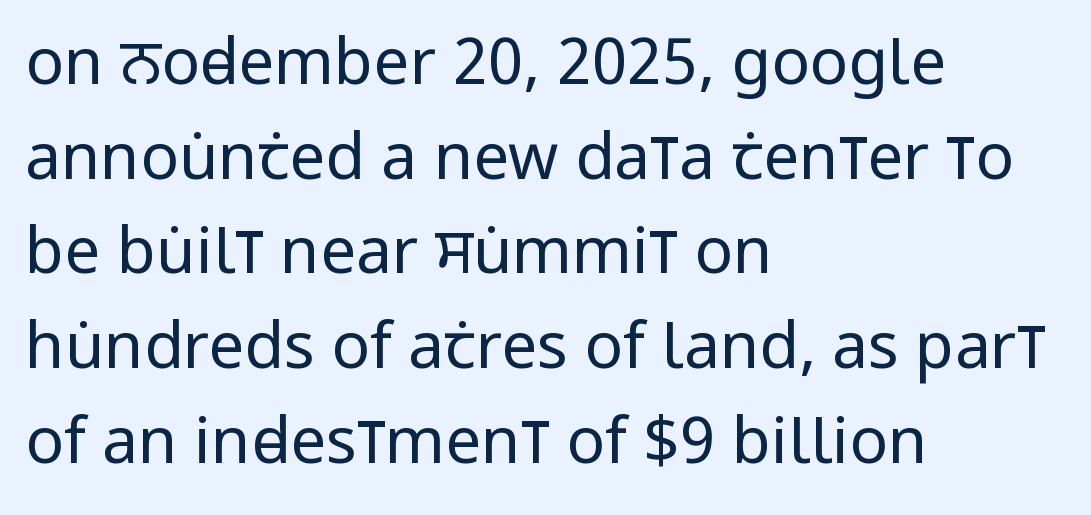
Tracking here is standard; glyphs follow each other at the usual distance. Nope, no serifs anywhere on these letters. Is this a fixed-width face? No — the glyphs have proportional, varying widths. Plain, unruled lines of type.
